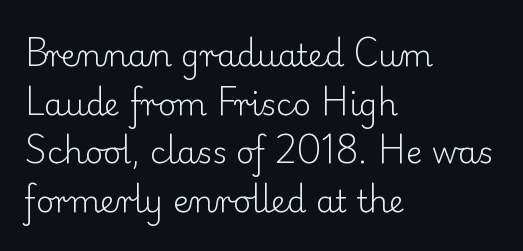
{"italic": "no", "bold": "no", "weight": "light", "width": "normal", "stroke_contrast": "low", "x_height": "small", "monospaced": "no", "underline": "no", "align": "left", "line_spacing": "normal", "line_spacing_ratio": 1.57, "letter_spacing": "normal", "letter_spacing_em": 0.0, "glyph_px": 31}
